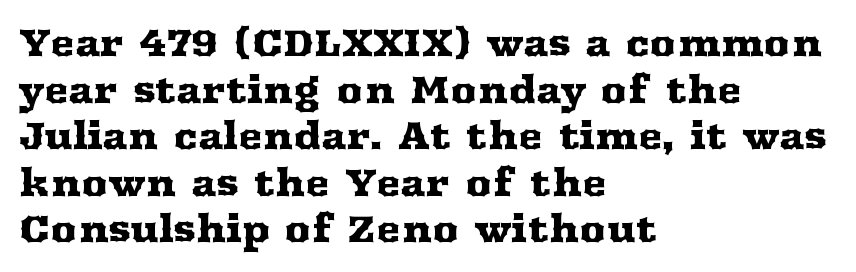
Q: Is the text italic (slanted)? A: No, it is upright.
Q: Is the typeface a serif or a sans-serif typeface? A: Serif.
Q: Is the text underlined? A: No.
Q: How is the paragraph aligned? A: Left-aligned.
Q: Is the spacing between letters normal or unusually wide? A: Normal.
Q: Is the spacing between lines tight, normal or loose? A: Normal.
Q: Width (condensed, normal, or wide)? A: Wide.
Q: Stroke contrast? A: Medium.
Q: x-height? A: Medium.
Q: Monospaced? A: No.
